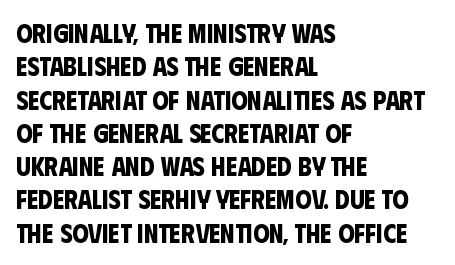
Short note: letters normally spaced. Just letters on the line, the space beneath them empty. Evenly set lines give the paragraph a standard silhouette. Thick stems and heavy bowls — unmistakably bold.
